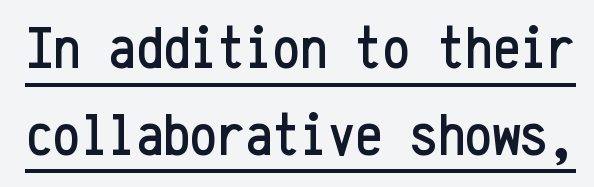
{"serif": "no", "italic": "no", "width": "condensed", "stroke_contrast": "low", "x_height": "medium", "monospaced": "yes", "underline": "yes", "line_spacing": "normal", "line_spacing_ratio": 1.42, "letter_spacing": "normal", "letter_spacing_em": 0.0, "glyph_px": 61}
